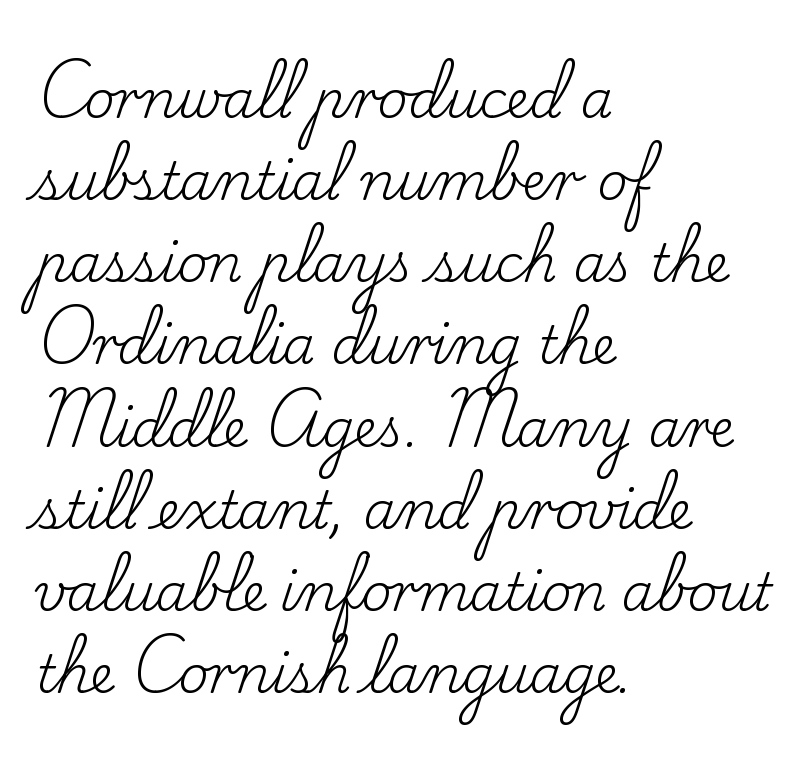
{"serif": "yes", "bold": "no", "weight": "regular", "width": "normal", "stroke_contrast": "low", "x_height": "small", "monospaced": "no", "underline": "no", "align": "left", "line_spacing": "normal", "line_spacing_ratio": 1.58, "letter_spacing": "normal", "letter_spacing_em": 0.0, "glyph_px": 52}
